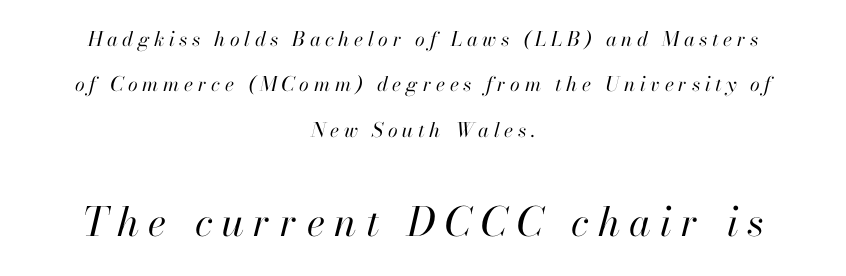
This reads as an unemphasized weight, regular at the heaviest. The space beneath each line is pristine and unruled. When letters slant like this, we call the style italic. Each word looks stretched out because of the extra space between its letters.
